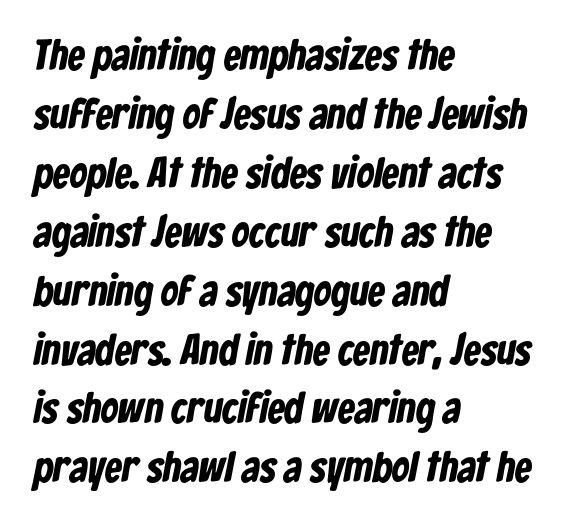
Check where the strokes stop: nothing finishes them off — pure sans. Short and long lines alike share a common starting point at left. Does extra space separate the letters? No, they use regular spacing. The face used here has the dense, thick strokes of a bold. How would I describe the line gaps? Plain and ordinary. Clear beneath every line of the passage.
